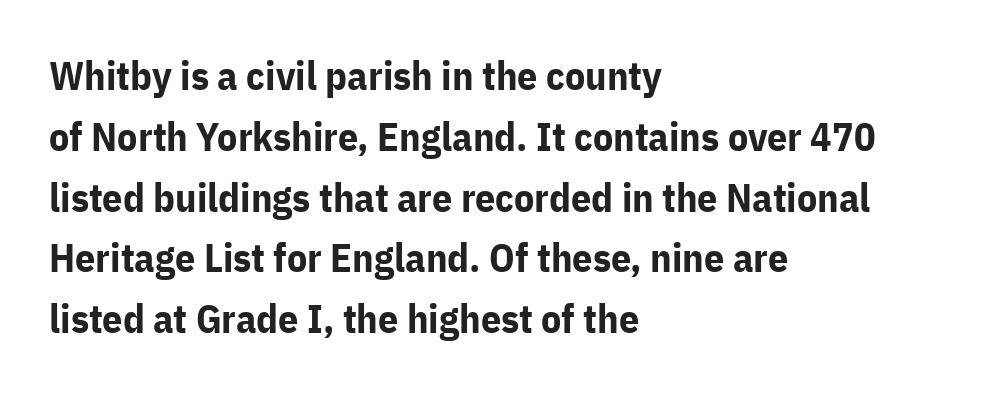
Q: Is the text bold? A: Yes.
Q: Is the text italic (slanted)? A: No, it is upright.
Q: Is the typeface a serif or a sans-serif typeface? A: Sans-serif.
Q: Is the text underlined? A: No.
Q: How is the paragraph aligned? A: Left-aligned.
Q: Is the spacing between letters normal or unusually wide? A: Normal.
Q: Is the spacing between lines tight, normal or loose? A: Normal.
Q: Width (condensed, normal, or wide)? A: Normal.
Q: Stroke contrast? A: Low.
Q: x-height? A: Medium.
Q: Monospaced? A: No.
